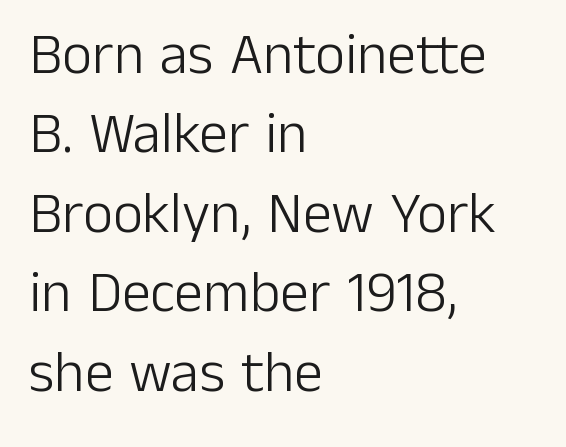
{"serif": "no", "italic": "no", "bold": "no", "weight": "light", "width": "normal", "stroke_contrast": "low", "x_height": "medium", "monospaced": "no", "underline": "no", "align": "left", "line_spacing": "normal", "line_spacing_ratio": 1.37, "letter_spacing": "normal", "letter_spacing_em": 0.0, "glyph_px": 58}
